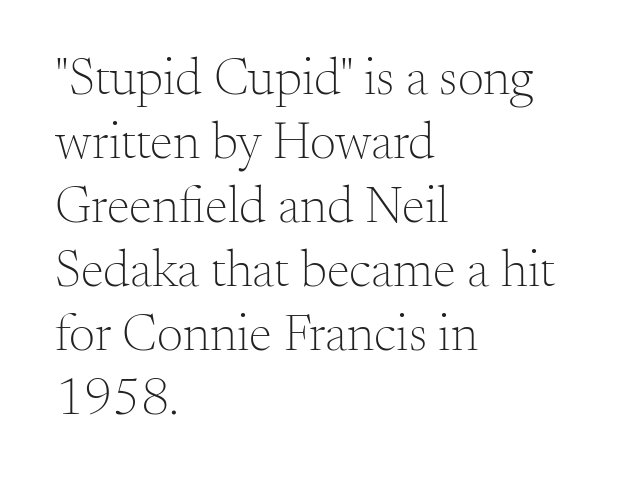
The image shows 52 px light serif type, upright; set left-aligned, line spacing 1.23x, normal letter spacing, not underlined; medium stroke contrast and a small x-height.
